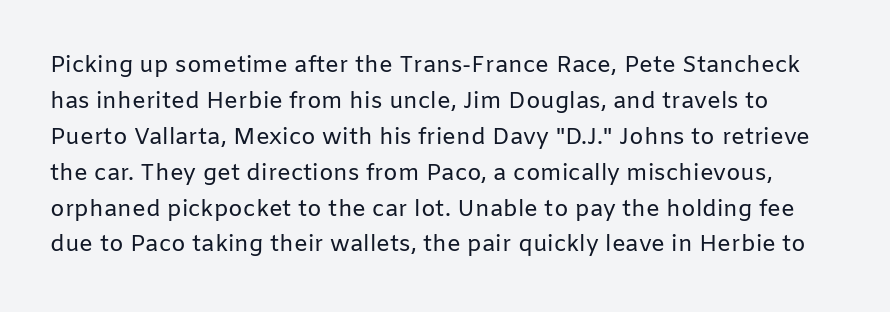
{"italic": "no", "bold": "no", "underline": "no", "line_spacing": "normal", "line_spacing_ratio": 1.56, "letter_spacing": "normal", "letter_spacing_em": 0.0, "glyph_px": 23}
